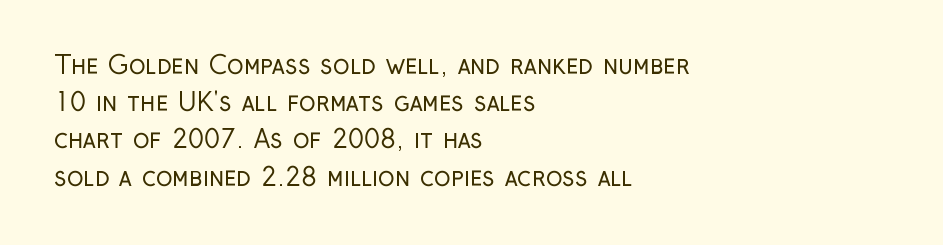
Q: Is the text bold? A: No.
Q: Is the text italic (slanted)? A: No, it is upright.
Q: Is the text underlined? A: No.
Q: How is the paragraph aligned? A: Left-aligned.
Q: Is the spacing between letters normal or unusually wide? A: Normal.
Q: Is the spacing between lines tight, normal or loose? A: Normal.
